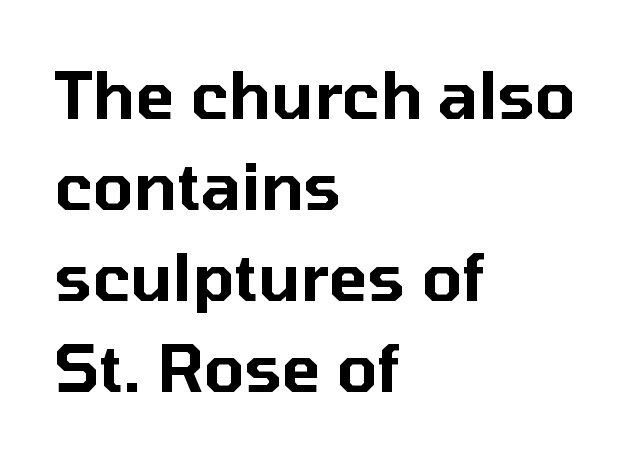
The image shows 65 px sans-serif type, upright; set left-aligned, normal line spacing (1.4x), normal letter spacing, not underlined; low stroke contrast and a medium x-height.
